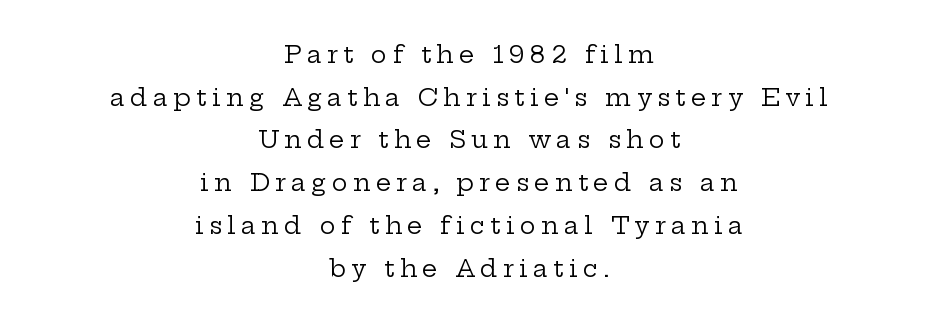
Q: Is the text bold? A: No.
Q: Is the text italic (slanted)? A: No, it is upright.
Q: Is the text underlined? A: No.
Q: How is the paragraph aligned? A: Centered.
Q: Is the spacing between letters normal or unusually wide? A: Unusually wide.
